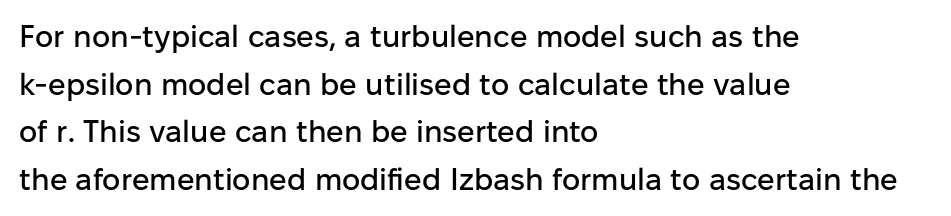
Designer's note — italics off, roman on. Glance below the letters and you will spot only blank space. The tracking reads as untouched default to a designer's eye. These lines are rendered in a variable-pitch font.
